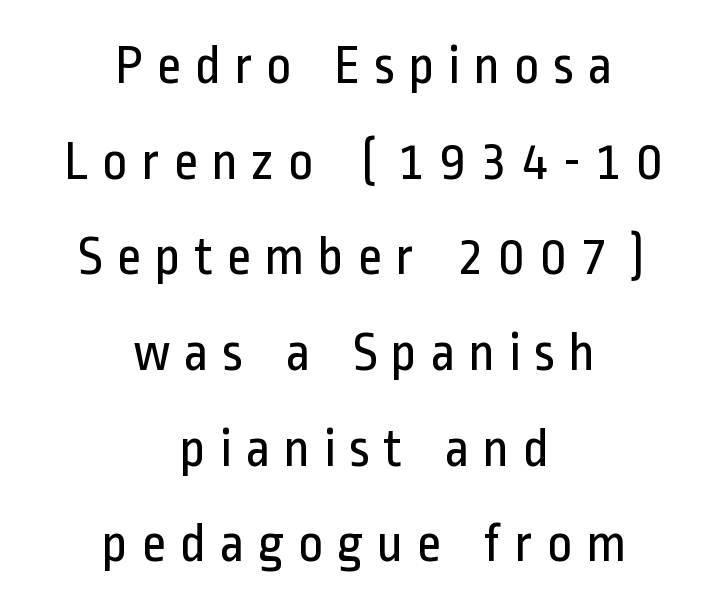
{"serif": "no", "italic": "no", "bold": "no", "weight": "regular", "width": "condensed", "stroke_contrast": "low", "x_height": "medium", "monospaced": "no", "underline": "no", "align": "center", "line_spacing_ratio": 1.74, "letter_spacing": "wide", "letter_spacing_em": 0.23, "glyph_px": 55}
